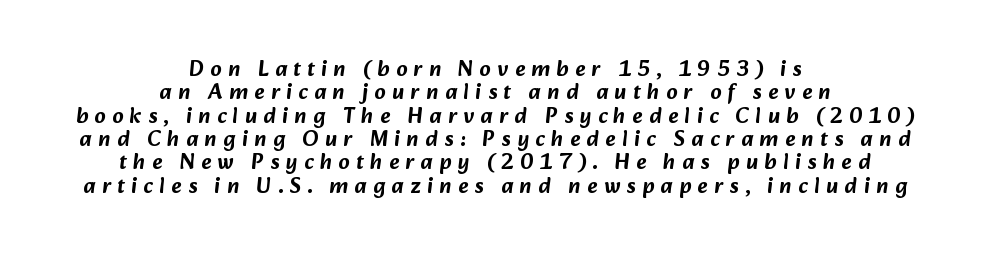
The image shows 22 px text type; set centered, tight line spacing (1.06x), unusually wide letter spacing (+0.29 em), not underlined.
